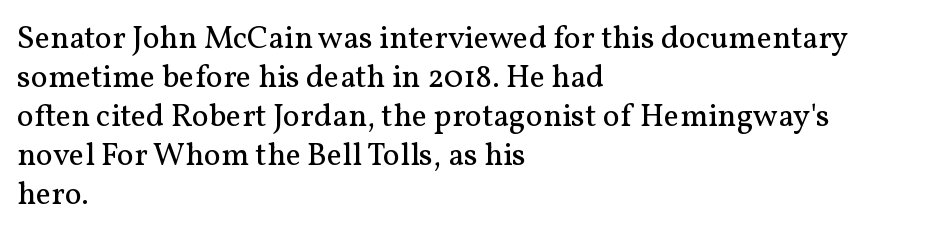
{"serif": "yes", "italic": "no", "bold": "no", "weight": "regular", "width": "normal", "stroke_contrast": "medium", "x_height": "medium", "monospaced": "no", "underline": "no", "align": "left", "line_spacing_ratio": 1.22, "letter_spacing": "normal", "letter_spacing_em": 0.0, "glyph_px": 32}
